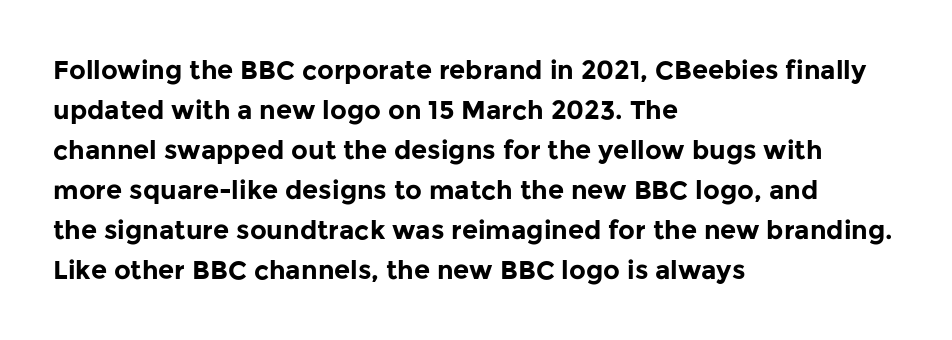
Q: Is the text bold? A: Yes.
Q: Is the text italic (slanted)? A: No, it is upright.
Q: Is the text underlined? A: No.
Q: How is the paragraph aligned? A: Left-aligned.
Q: Is the spacing between letters normal or unusually wide? A: Normal.
Q: Is the spacing between lines tight, normal or loose? A: Normal.
